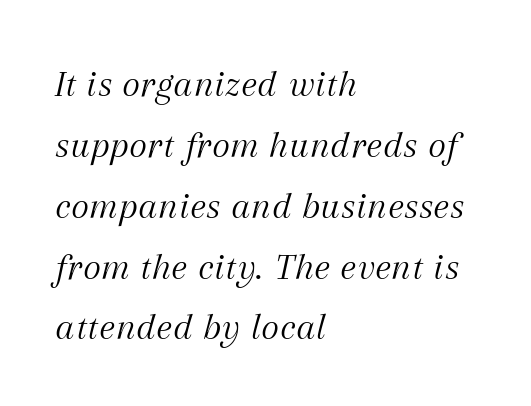
Q: Is the text bold? A: No.
Q: Is the text italic (slanted)? A: Yes, it leans right by about 12 degrees.
Q: Is the typeface a serif or a sans-serif typeface? A: Serif.
Q: Is the text underlined? A: No.
Q: How is the paragraph aligned? A: Left-aligned.
Q: Is the spacing between letters normal or unusually wide? A: Normal.
Q: Is the spacing between lines tight, normal or loose? A: Normal.
Q: Width (condensed, normal, or wide)? A: Normal.
Q: Stroke contrast? A: Medium.
Q: x-height? A: Medium.
Q: Monospaced? A: No.
